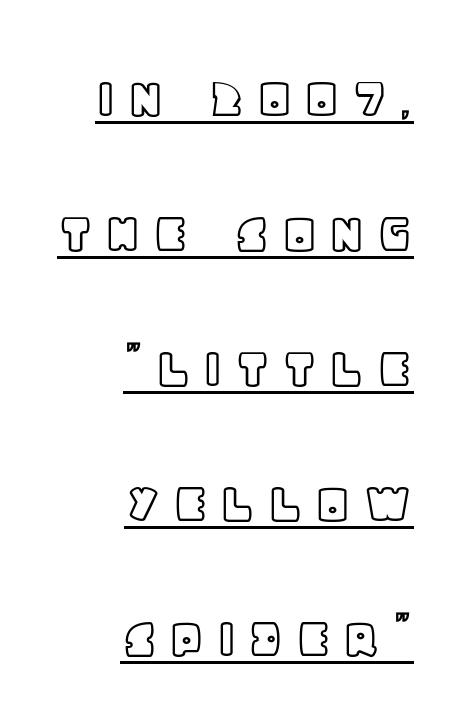
Q: Is the text italic (slanted)? A: No, it is upright.
Q: Is the text underlined? A: Yes.
Q: How is the paragraph aligned? A: Right-aligned.
Q: Is the spacing between lines tight, normal or loose? A: Loose.
Q: Width (condensed, normal, or wide)? A: Normal.
Q: x-height? A: Large.
Q: Monospaced? A: No.
